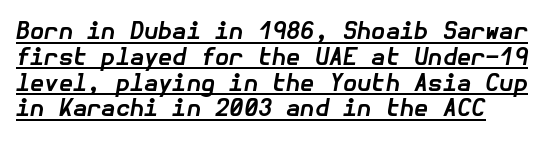
Q: Is the text bold? A: Yes.
Q: Is the text italic (slanted)? A: Yes, it leans right by about 10 degrees.
Q: Is the text underlined? A: Yes.
Q: How is the paragraph aligned? A: Left-aligned.
Q: Is the spacing between letters normal or unusually wide? A: Normal.
Q: Is the spacing between lines tight, normal or loose? A: Tight.
